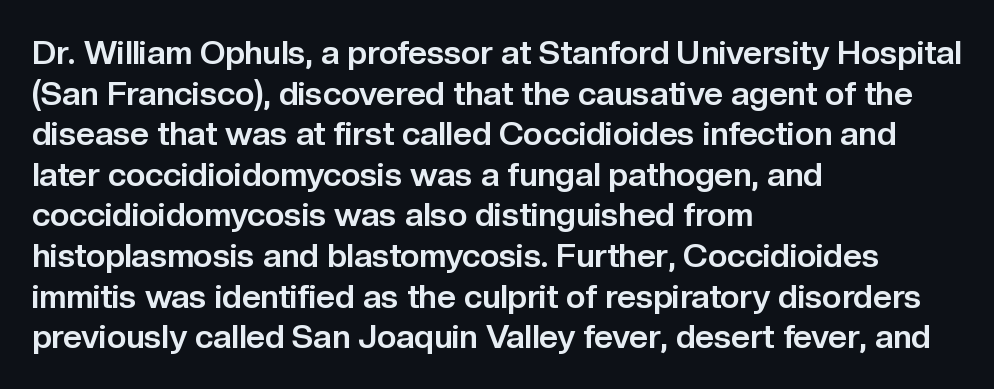
Q: Is the text bold? A: Yes.
Q: Is the text italic (slanted)? A: No, it is upright.
Q: Is the typeface a serif or a sans-serif typeface? A: Sans-serif.
Q: Is the text underlined? A: No.
Q: How is the paragraph aligned? A: Left-aligned.
Q: Is the spacing between letters normal or unusually wide? A: Normal.
Q: Width (condensed, normal, or wide)? A: Normal.
Q: Stroke contrast? A: Low.
Q: x-height? A: Medium.
Q: Monospaced? A: No.
